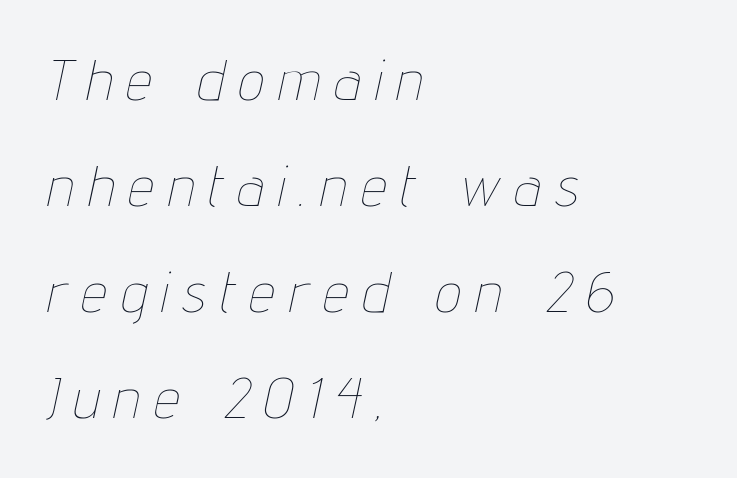
{"italic": "yes", "lean": "right", "slant_degrees": 12, "bold": "no", "weight": "thin", "width": "condensed", "stroke_contrast": "low", "x_height": "medium", "monospaced": "no", "underline": "no", "align": "left", "line_spacing_ratio": 1.86, "letter_spacing": "wide", "letter_spacing_em": 0.27, "glyph_px": 57}
